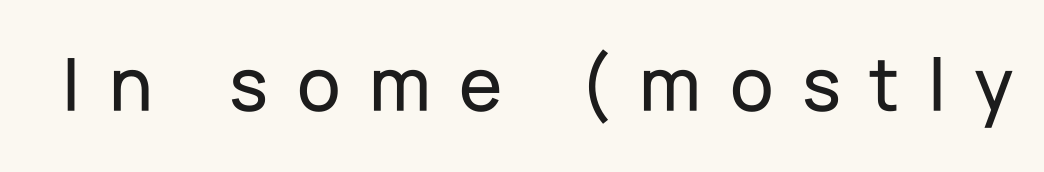
Q: Is the text italic (slanted)? A: No, it is upright.
Q: Is the typeface a serif or a sans-serif typeface? A: Sans-serif.
Q: Is the text underlined? A: No.
Q: Is the spacing between letters normal or unusually wide? A: Unusually wide.
Q: Width (condensed, normal, or wide)? A: Normal.
Q: Stroke contrast? A: Low.
Q: x-height? A: Medium.
Q: Monospaced? A: No.
